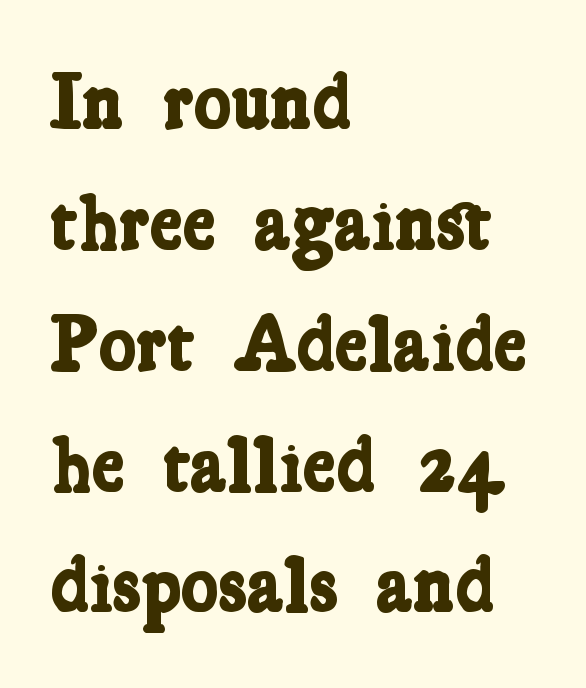
{"serif": "yes", "bold": "yes", "weight": "bold", "width": "condensed", "stroke_contrast": "low", "x_height": "medium", "monospaced": "no", "underline": "no", "align": "left", "line_spacing": "normal", "line_spacing_ratio": 1.53, "letter_spacing": "normal", "letter_spacing_em": 0.0, "glyph_px": 79}
